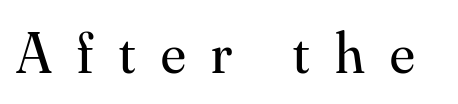
The image shows 58 px regular-weight serif type, upright; set unusually wide letter spacing (+0.44 em), not underlined; medium stroke contrast and a small x-height.
